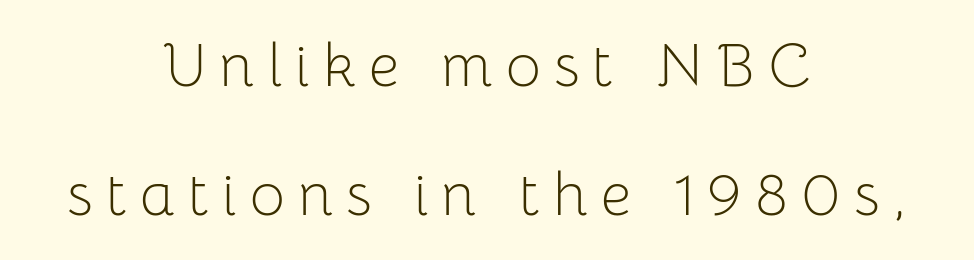
Casual observation: everything's sitting right in the middle. The characters display no serif detailing; their extremities are plain. Notice the wide empty band between every row — that's loose leading. Weight: regular or lighter. Each letter keeps its own natural width here, so spacing adapts to shape.
